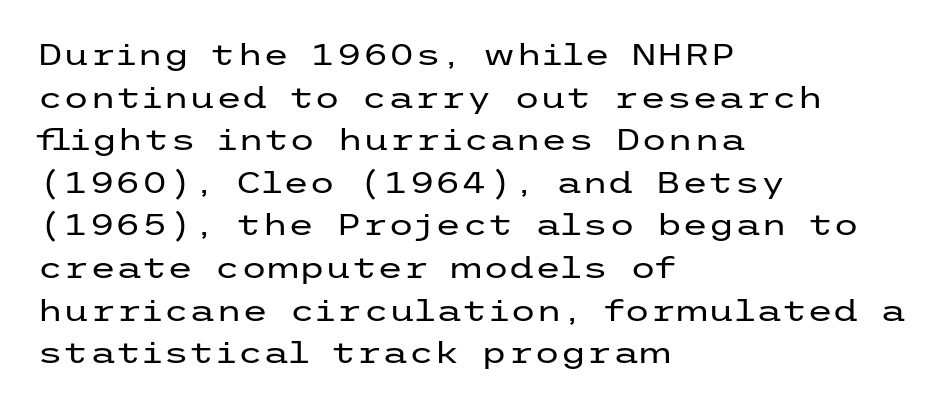
Q: Is the text bold? A: No.
Q: Is the text italic (slanted)? A: No, it is upright.
Q: Is the typeface a serif or a sans-serif typeface? A: Sans-serif.
Q: Is the text underlined? A: No.
Q: How is the paragraph aligned? A: Left-aligned.
Q: Is the spacing between letters normal or unusually wide? A: Normal.
Q: Is the spacing between lines tight, normal or loose? A: Normal.
Q: Width (condensed, normal, or wide)? A: Wide.
Q: Stroke contrast? A: Low.
Q: x-height? A: Medium.
